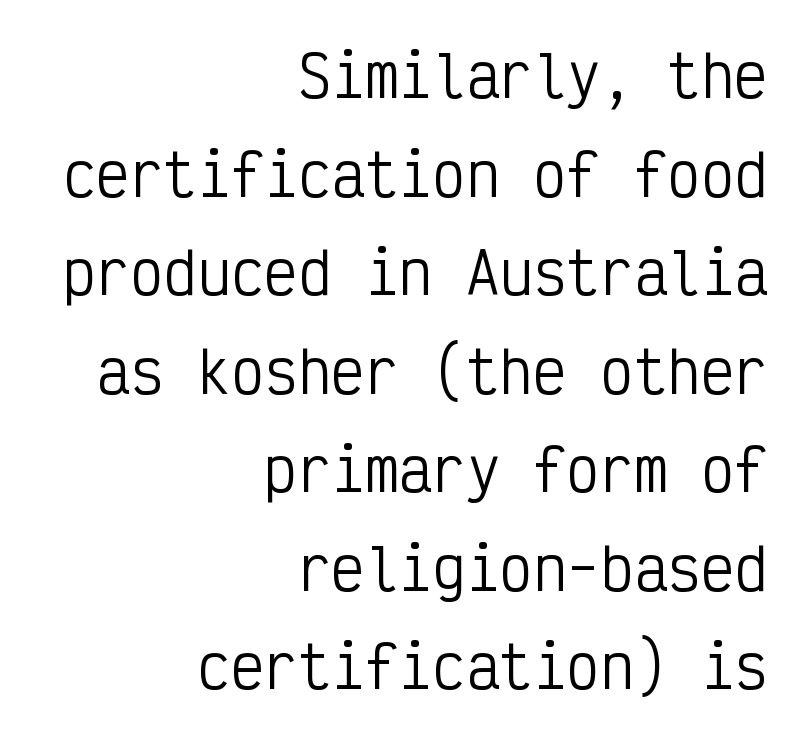
{"serif": "no", "italic": "no", "bold": "no", "weight": "regular", "width": "condensed", "stroke_contrast": "low", "x_height": "medium", "monospaced": "yes", "underline": "no", "align": "right", "line_spacing_ratio": 1.76, "letter_spacing": "normal", "letter_spacing_em": 0.0, "glyph_px": 56}
